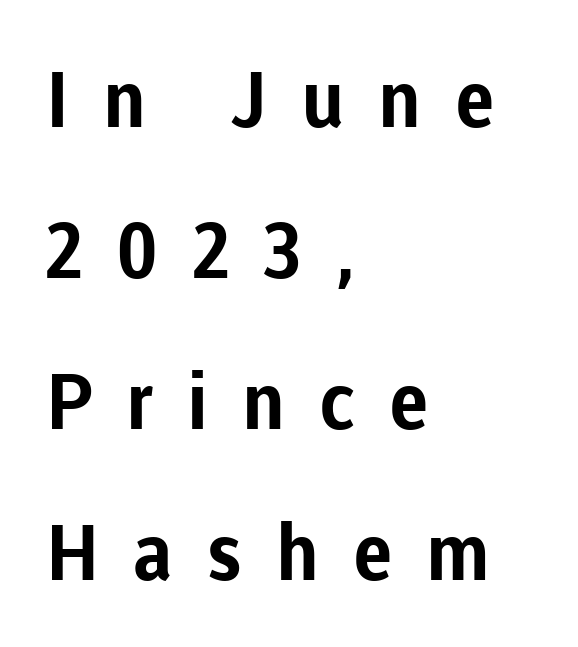
The face used here is proportionally spaced, like ordinary book or web type. The setting favours the left margin, as ordinary paragraphs usually do. This is roman type, the default non-slanted kind. Does the leading feel generous? Absolutely, it's lavish. Unmarked baselines from the first word to the last.
